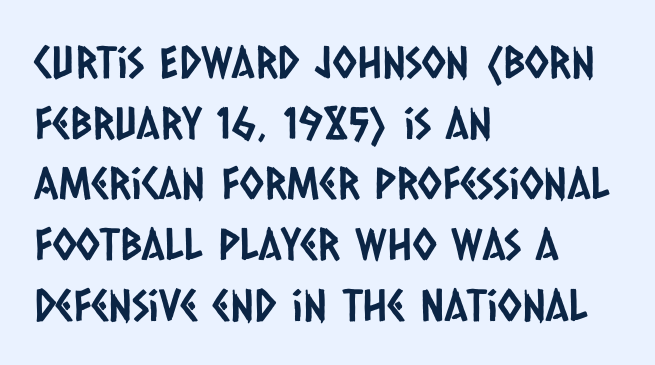
Rows of type keep a routine distance in the vertical direction. Nobody drew a line under any word here. Compared with typical body copy, the letter spacing here is the same. This rendering uses left alignment, leaving the right contour irregular. This rendering employs a face without finishing strokes, i.e., a sans-serif.
